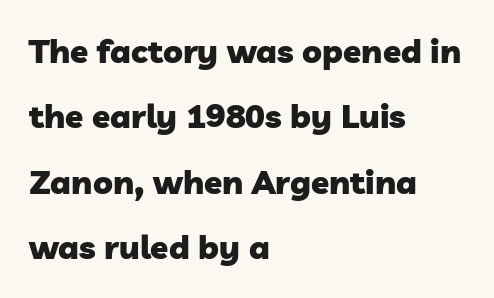
Note the varied advance widths — an 'i' is clearly narrower than an 'm'. Look at the bottom of the vertical strokes: they stop flat, with no serifs. Is the type bold? Yes — the strokes are clearly thick and heavy. Anything drawn beneath the words? Only blank space.
